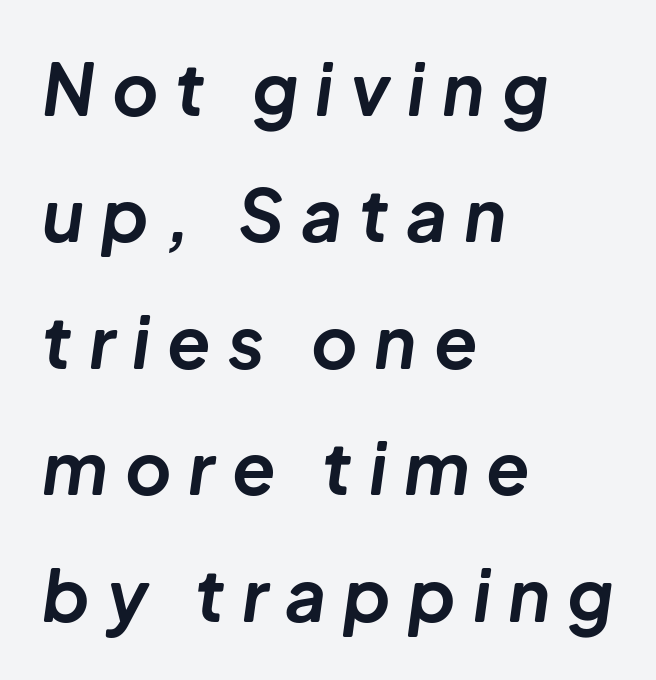
Q: Is the text bold? A: Yes.
Q: Is the text italic (slanted)? A: Yes, it leans right by about 8 degrees.
Q: Is the text underlined? A: No.
Q: How is the paragraph aligned? A: Left-aligned.
Q: Is the spacing between letters normal or unusually wide? A: Unusually wide.
Q: Width (condensed, normal, or wide)? A: Normal.
Q: Stroke contrast? A: Low.
Q: x-height? A: Medium.
Q: Monospaced? A: No.
